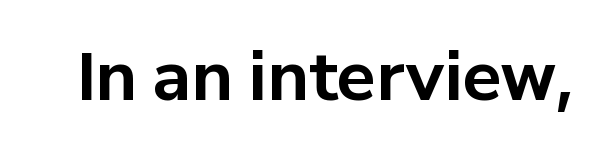
Standard letterfit; no display-style spreading of the glyphs. Character widths vary here, with narrow letters taking less room than wide ones. Emphasis by weight is at full strength: bold. The glyphs are unaccompanied by any horizontal stroke below them. Vertical strokes here are truly vertical. The font family rendered here belongs to the sans-serif group.
